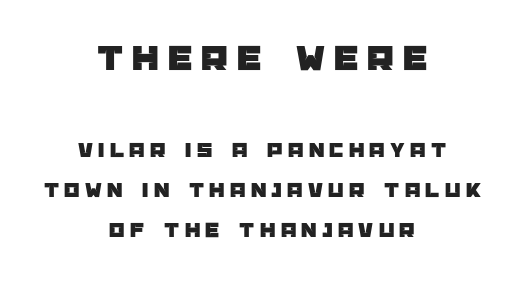
Every character sits straight up, as roman type does. Is the block centered? Yes — each line is placed symmetrically about the middle. Top chunk: large. Bottom chunk: small. Look at the tracking — it's clearly loosened, letters drifting apart.
